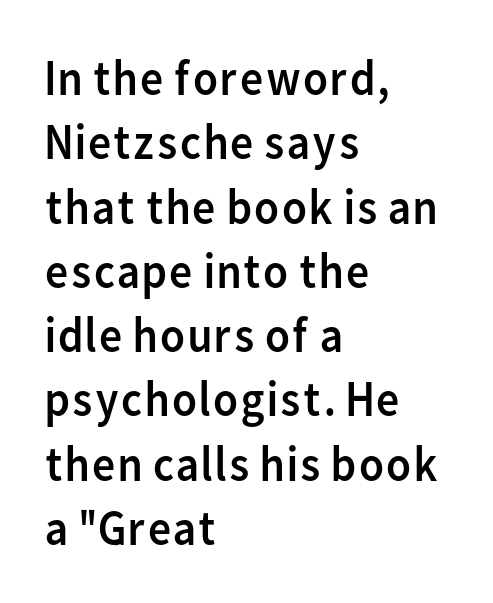
The image shows 51 px regular-weight sans-serif type, upright; set left-aligned, normal line spacing (1.26x), normal letter spacing, not underlined; low stroke contrast and a medium x-height.
